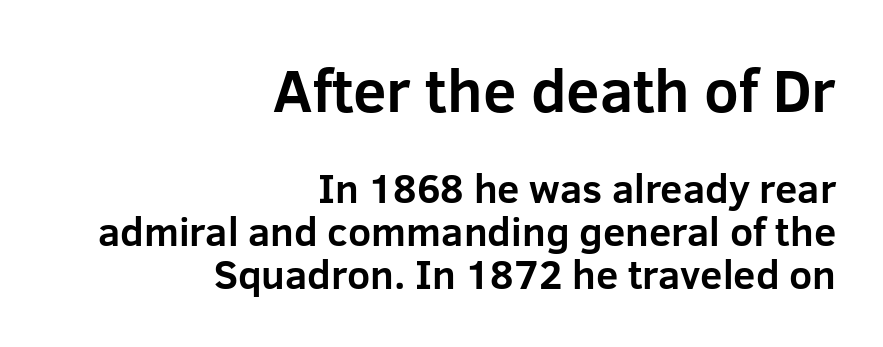
Q: Is the text bold? A: Yes.
Q: Is the text italic (slanted)? A: No, it is upright.
Q: Is the typeface a serif or a sans-serif typeface? A: Sans-serif.
Q: Is the text underlined? A: No.
Q: How is the paragraph aligned? A: Right-aligned.
Q: Is the spacing between letters normal or unusually wide? A: Normal.
Q: Is the spacing between lines tight, normal or loose? A: Tight.
Q: Which block of text is set in a larger size, the first (top) or the second (bottom)? A: The first (top) one.
Q: Width (condensed, normal, or wide)? A: Normal.
Q: Stroke contrast? A: Low.
Q: x-height? A: Medium.
Q: Monospaced? A: No.
